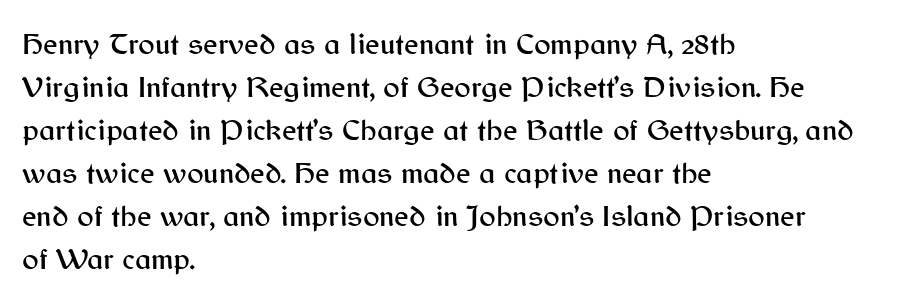
Does the lettering tilt? It doesn't — this is upright. Think of a printed novel: that variable character pitch is what you see here. Reading down the block, your eye returns to a fixed left position each line. The letterforms sit shoulder to shoulder at normal distance. Compared with typical paragraphs, the rows here are spaced about the same. Unmarked baselines from the first word to the last.
